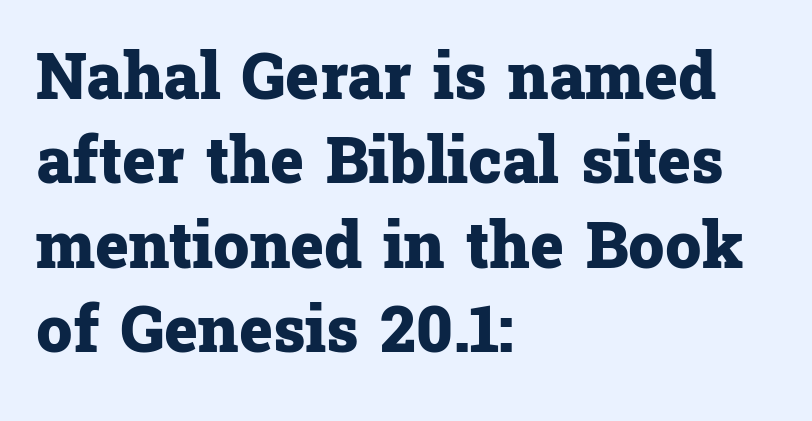
The image shows 64 px heavy serif type, upright; set left-aligned, normal line spacing (1.32x), normal letter spacing, not underlined; low stroke contrast and a medium x-height.
